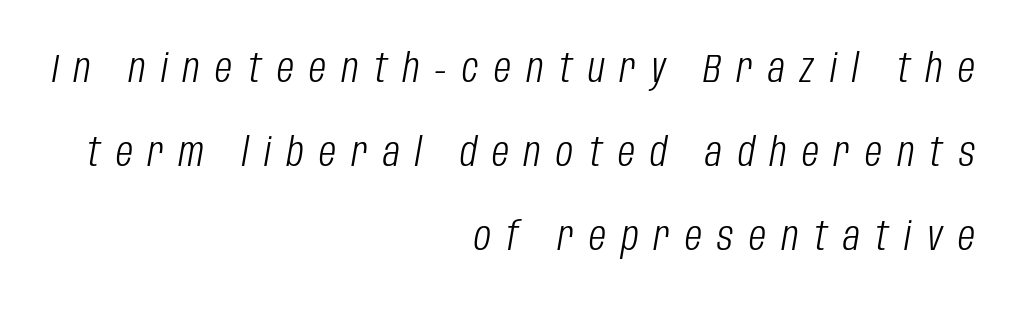
Caption: expanded tracking, letters set apart. Would a proofreader flag this as italicized? Yes. The weight would be labelled regular, book, light, or lighter still. Just letters on the line, the space beneath them empty. Is this a fixed-width face? No — the glyphs have proportional, varying widths.
